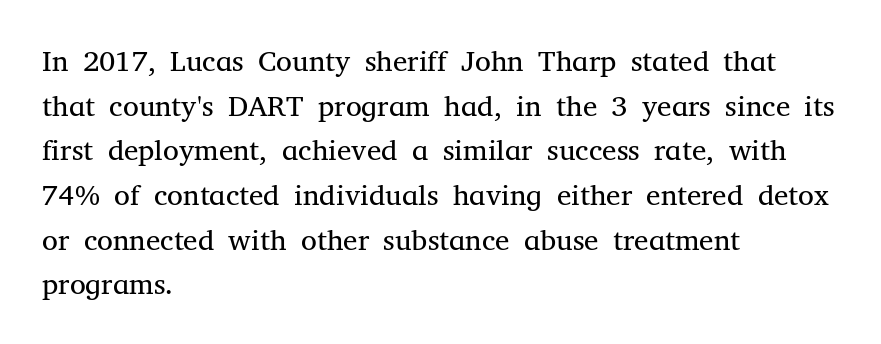
{"serif": "yes", "italic": "no", "bold": "no", "weight": "regular", "width": "normal", "stroke_contrast": "medium", "x_height": "medium", "monospaced": "no", "underline": "no", "align": "left", "line_spacing": "normal", "line_spacing_ratio": 1.54, "letter_spacing": "normal", "letter_spacing_em": 0.0, "glyph_px": 29}
